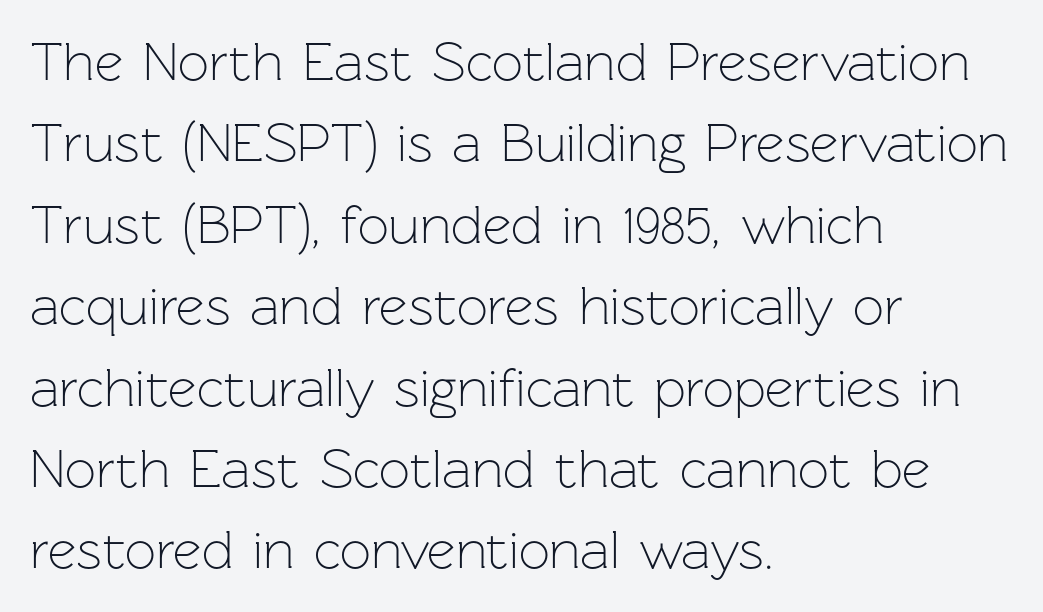
Unlike a traditional serif, this face leaves its strokes unadorned. Line beginnings align vertically; line endings do not. Here the designer chose a conventional face with non-uniform glyph widths. The foot of each line stays bare and open. Vertical stems look standard width or narrower in stroke. Observe the ordinary spacing: letters are neighbours, not strangers.
